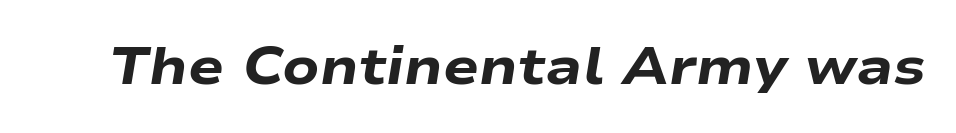
Q: Is the text bold? A: Yes.
Q: Is the text italic (slanted)? A: Yes, it leans right by about 9 degrees.
Q: Is the text underlined? A: No.
Q: Is the spacing between letters normal or unusually wide? A: Normal.
Q: Width (condensed, normal, or wide)? A: Wide.
Q: Stroke contrast? A: Low.
Q: x-height? A: Medium.
Q: Monospaced? A: No.
